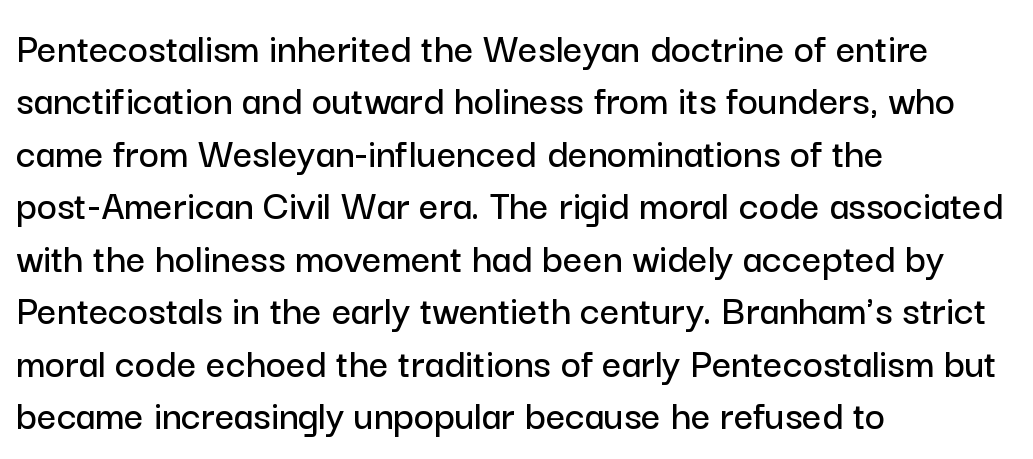
Q: Is the text italic (slanted)? A: No, it is upright.
Q: Is the typeface a serif or a sans-serif typeface? A: Sans-serif.
Q: Is the text underlined? A: No.
Q: How is the paragraph aligned? A: Left-aligned.
Q: Is the spacing between letters normal or unusually wide? A: Normal.
Q: Width (condensed, normal, or wide)? A: Normal.
Q: Stroke contrast? A: Low.
Q: x-height? A: Medium.
Q: Monospaced? A: No.
